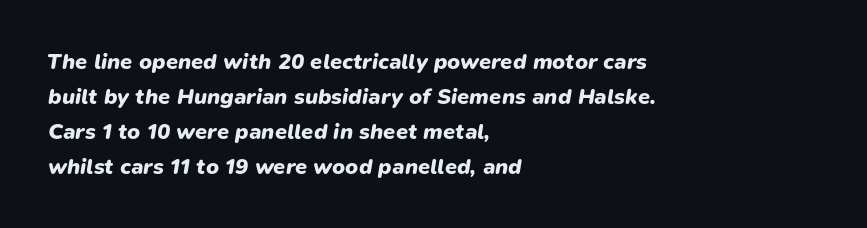
{"italic": "yes", "lean": "right", "slant_degrees": 9, "bold": "yes", "underline": "no", "align": "left", "line_spacing": "normal", "line_spacing_ratio": 1.59, "letter_spacing": "normal", "letter_spacing_em": 0.0, "glyph_px": 22}
